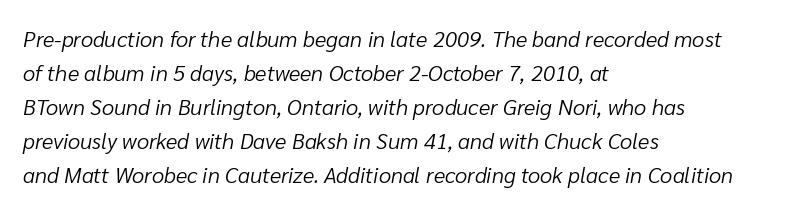
{"italic": "yes", "lean": "right", "slant_degrees": 10, "bold": "no", "underline": "no", "align": "left", "line_spacing": "normal", "line_spacing_ratio": 1.54, "letter_spacing": "normal", "letter_spacing_em": 0.0, "glyph_px": 22}
